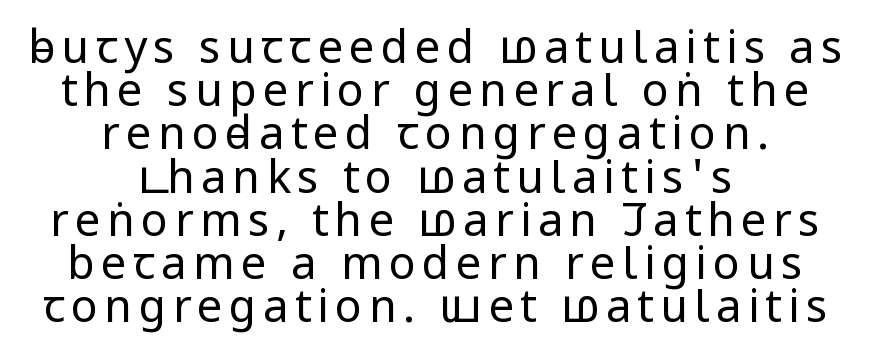
The rendering shows plain stroke endings on the letterforms — a sans-serif design. Ascenders rise straight up at ninety degrees. Decoration check: the copy has no underline. Centered paragraph, ragged on both sides. Stem width sits at or under what a default text font uses. The line-height multiplier appears low, near solid setting.
